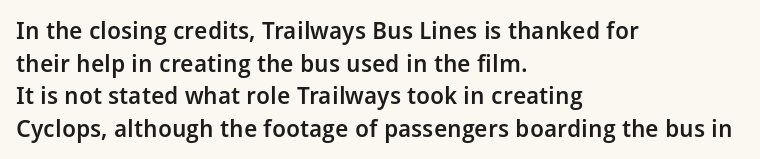
The image shows 24 px text type, upright; set left-aligned, normal line spacing (1.36x), normal letter spacing, not underlined.
